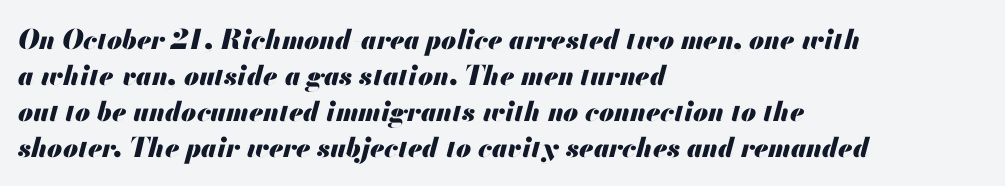
Q: Is the text bold? A: Yes.
Q: Is the text italic (slanted)? A: Yes, it leans right by about 13 degrees.
Q: Is the text underlined? A: No.
Q: How is the paragraph aligned? A: Left-aligned.
Q: Is the spacing between letters normal or unusually wide? A: Normal.
Q: Is the spacing between lines tight, normal or loose? A: Normal.
